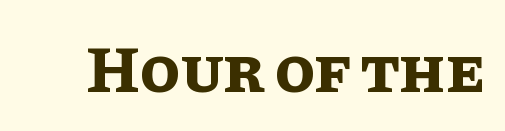
The baseline area is clear. Standard letterfit; no display-style spreading of the glyphs. Posture: vertical. Character widths vary here, with narrow letters taking less room than wide ones. Every letter is thick-stroked: bold, no question.
